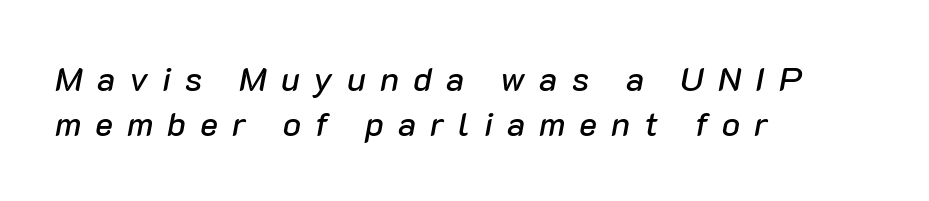
{"italic": "yes", "lean": "right", "slant_degrees": 10, "width": "normal", "stroke_contrast": "low", "x_height": "medium", "monospaced": "no", "underline": "no", "align": "left", "line_spacing": "normal", "line_spacing_ratio": 1.33, "letter_spacing": "wide", "letter_spacing_em": 0.41, "glyph_px": 34}
